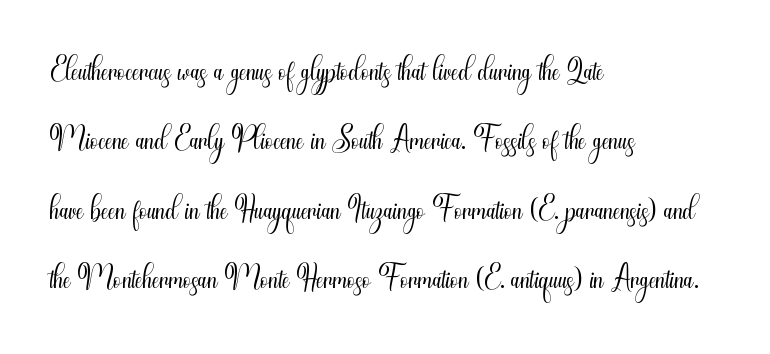
{"serif": "no", "bold": "no", "weight": "light", "width": "condensed", "stroke_contrast": "medium", "x_height": "small", "monospaced": "no", "underline": "no", "align": "left", "line_spacing": "normal", "line_spacing_ratio": 1.54, "letter_spacing": "normal", "letter_spacing_em": 0.0, "glyph_px": 45}
